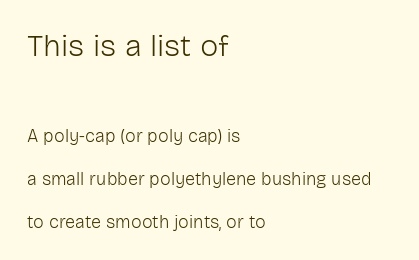
The image shows 31 px light sans-serif type, upright; set left-aligned, loose line spacing (2.37x), normal letter spacing, not underlined; the first (top) block is 1.72x larger; low stroke contrast and a medium x-height.
